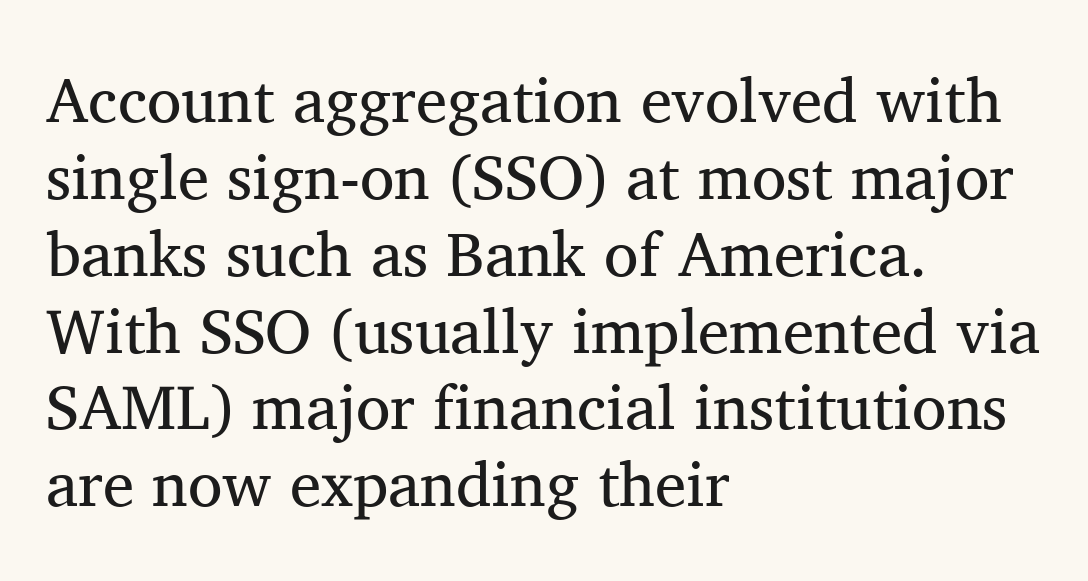
The image shows 63 px regular-weight serif type, upright; set left-aligned, line spacing 1.22x, normal letter spacing, not underlined; medium stroke contrast and a medium x-height.
